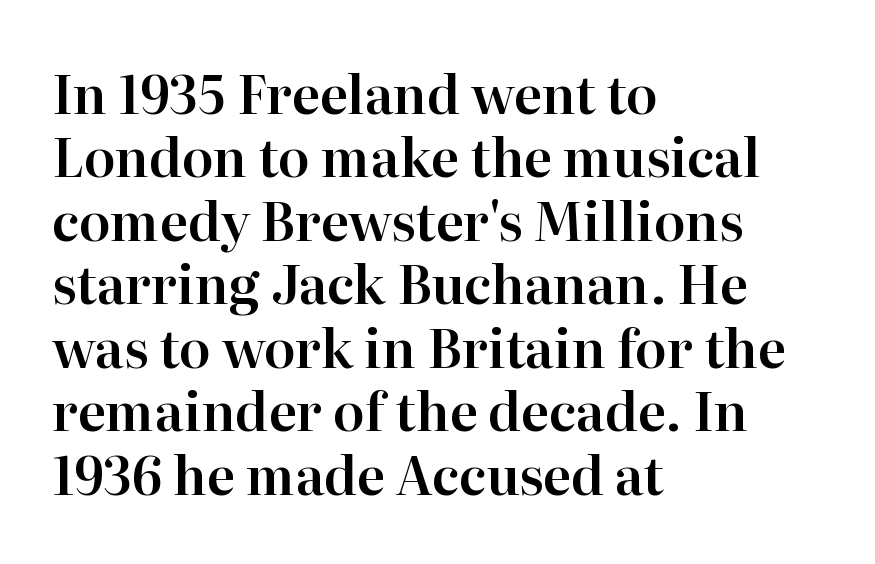
The rendering anchors every line to the left-hand side. Letter spacing: default. Posture: vertical. This is serif lettering, the kind often seen in printed books. Descenders are the only things crossing below the line.
